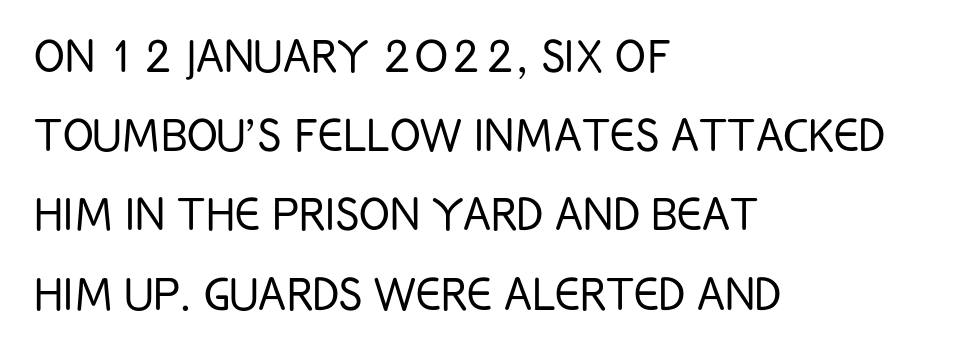
Q: Is the text bold? A: No.
Q: Is the text italic (slanted)? A: No, it is upright.
Q: Is the typeface a serif or a sans-serif typeface? A: Sans-serif.
Q: Is the text underlined? A: No.
Q: How is the paragraph aligned? A: Left-aligned.
Q: Is the spacing between letters normal or unusually wide? A: Normal.
Q: Is the spacing between lines tight, normal or loose? A: Normal.
Q: Width (condensed, normal, or wide)? A: Condensed.
Q: Stroke contrast? A: Low.
Q: x-height? A: Large.
Q: Monospaced? A: No.
